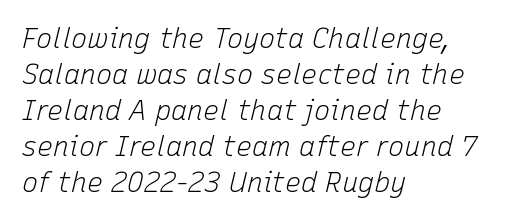
Vertically, the passage feels balanced, rows spaced as you'd expect. Observe the lean: these are italic letterforms. Quick note: underline off. Teacher's note: observe the even left margin — that is flush-left alignment. Each word holds together tightly as a unit, with standard inter-letter gaps.
